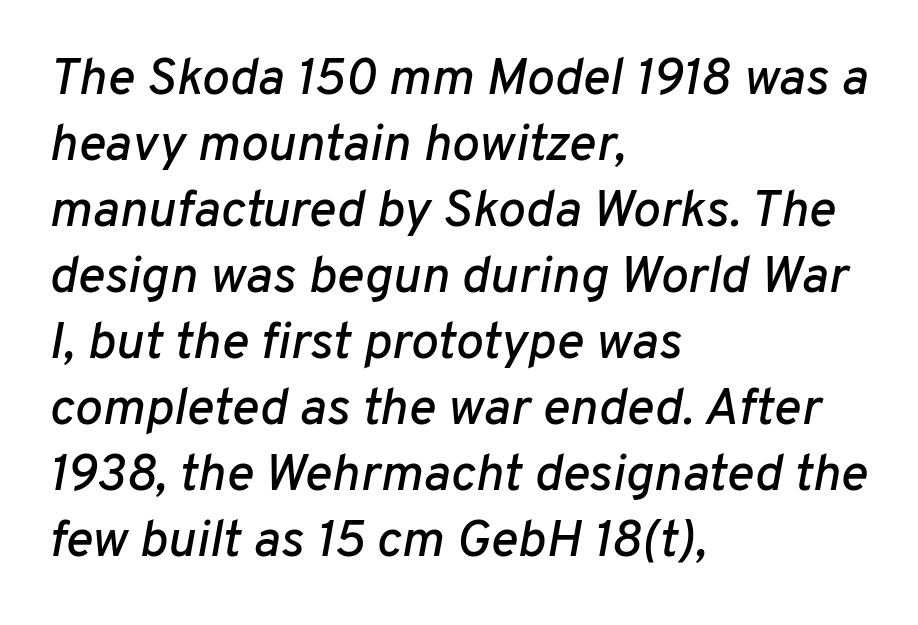
Students, note that the glyphs here touch the page at normal intervals. The axis of the letterforms is tilted away from vertical. Caption: multi-line text, flush left, ragged right. Each row of text sits above clean, open space. The rows are spaced the way most documents space them. Looks like regular typesetting: each glyph gets only the width it needs.
